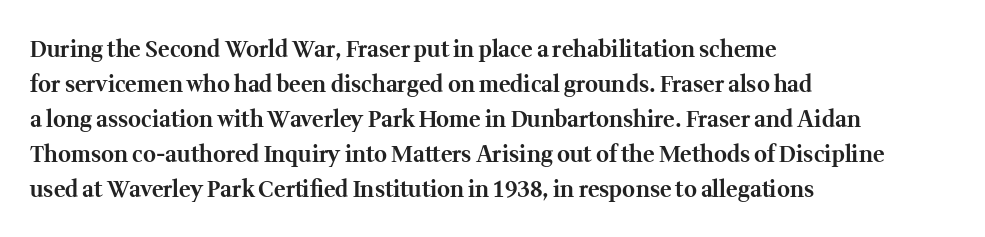
{"italic": "no", "bold": "yes", "underline": "no", "align": "left", "line_spacing": "normal", "line_spacing_ratio": 1.59, "letter_spacing": "normal", "letter_spacing_em": 0.0, "glyph_px": 22}
